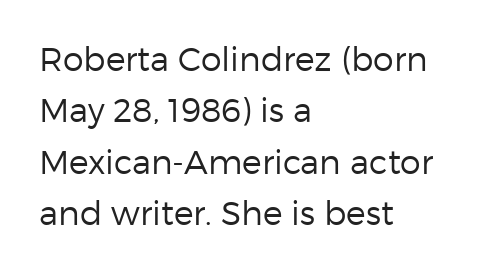
{"serif": "no", "italic": "no", "bold": "no", "weight": "regular", "width": "normal", "stroke_contrast": "low", "x_height": "medium", "monospaced": "no", "underline": "no", "align": "left", "line_spacing": "normal", "line_spacing_ratio": 1.56, "letter_spacing": "normal", "letter_spacing_em": 0.0, "glyph_px": 33}
